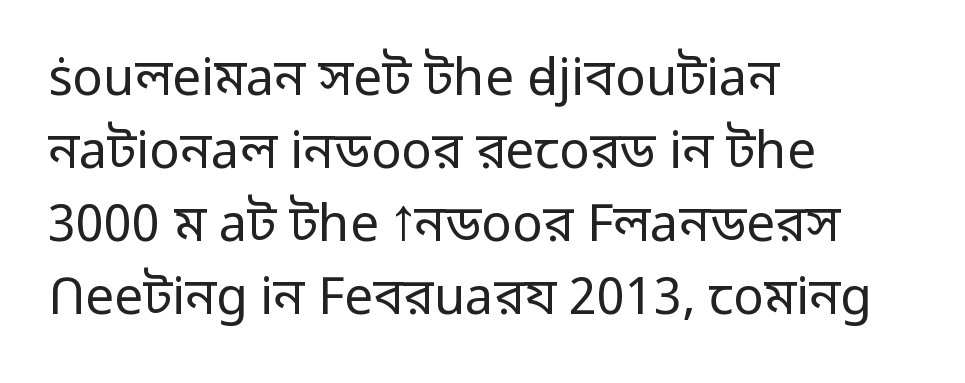
Q: Is the text bold? A: No.
Q: Is the text italic (slanted)? A: No, it is upright.
Q: Is the typeface a serif or a sans-serif typeface? A: Sans-serif.
Q: Is the text underlined? A: No.
Q: How is the paragraph aligned? A: Left-aligned.
Q: Is the spacing between letters normal or unusually wide? A: Normal.
Q: Is the spacing between lines tight, normal or loose? A: Normal.
Q: Width (condensed, normal, or wide)? A: Normal.
Q: Stroke contrast? A: Low.
Q: x-height? A: Medium.
Q: Monospaced? A: No.
